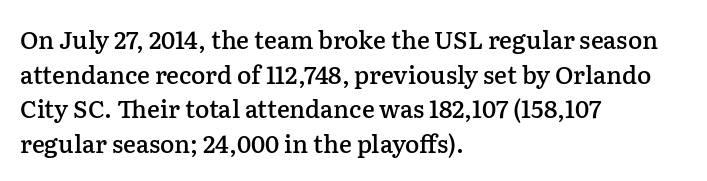
The image shows 24 px text type, upright; set left-aligned, normal line spacing (1.44x), normal letter spacing, not underlined.
